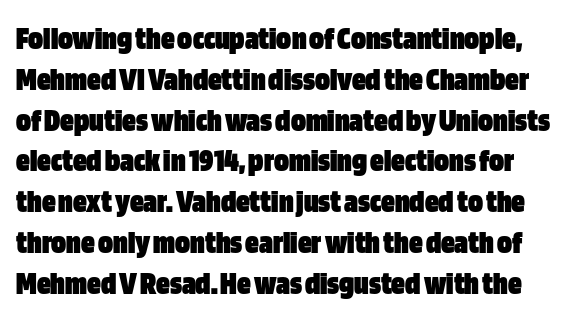
{"serif": "no", "italic": "no", "bold": "yes", "weight": "heavy", "width": "condensed", "stroke_contrast": "low", "x_height": "large", "monospaced": "no", "underline": "no", "line_spacing_ratio": 1.2, "letter_spacing": "normal", "letter_spacing_em": 0.0, "glyph_px": 34}
